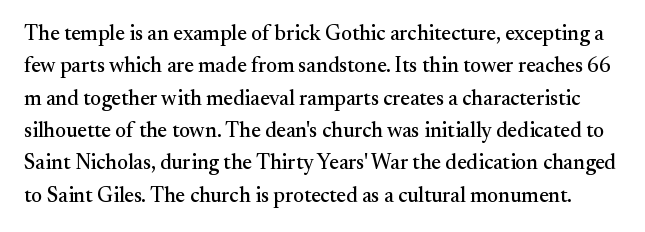
{"italic": "no", "underline": "no", "line_spacing": "normal", "line_spacing_ratio": 1.54, "letter_spacing": "normal", "letter_spacing_em": 0.0, "glyph_px": 21}
